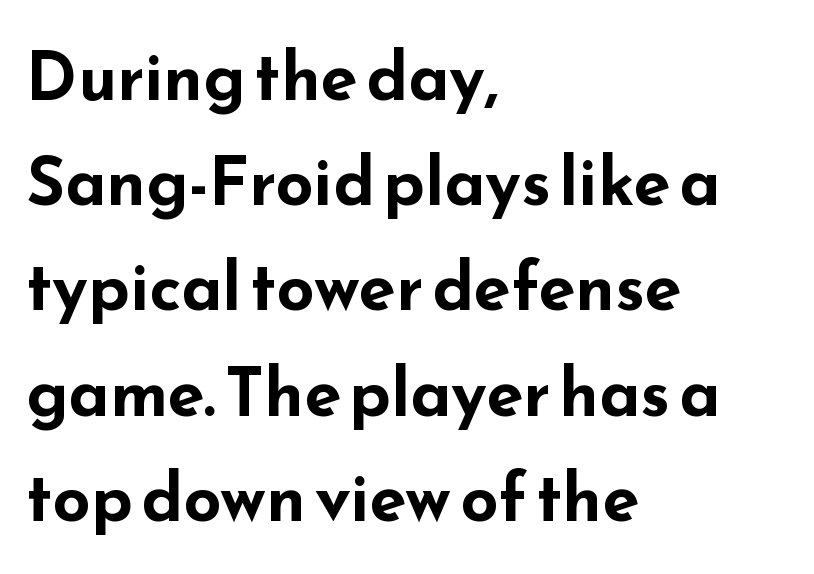
The image shows 67 px bold, wide sans-serif type, upright; set left-aligned, normal line spacing (1.57x), normal letter spacing, not underlined; low stroke contrast and a small x-height.
